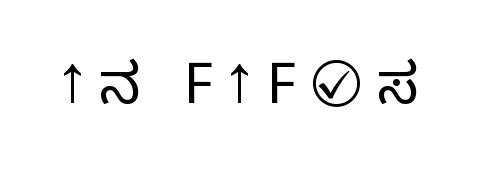
Q: Is the text bold? A: No.
Q: Is the text italic (slanted)? A: No, it is upright.
Q: Is the typeface a serif or a sans-serif typeface? A: Sans-serif.
Q: Is the text underlined? A: No.
Q: Is the spacing between letters normal or unusually wide? A: Unusually wide.
Q: Width (condensed, normal, or wide)? A: Normal.
Q: Stroke contrast? A: Low.
Q: x-height? A: Medium.
Q: Monospaced? A: No.
